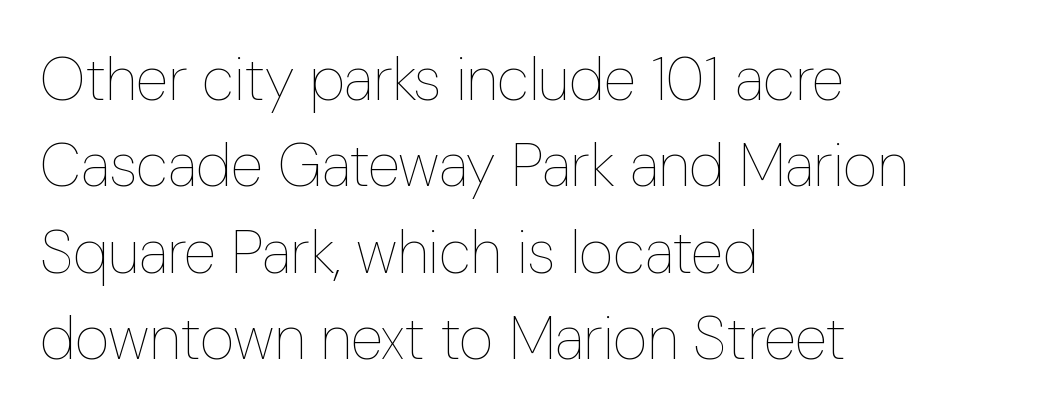
Is the block centered? No — it sits flush against the left margin. Any mark beneath the type? The region is blank. Varying glyph widths throughout — classic text-font behaviour. Regarding leading, the lines here are spaced in the standard way. Notice how the stems are strictly vertical — no italics here. Caption: face not bold, strokes unweighted.
